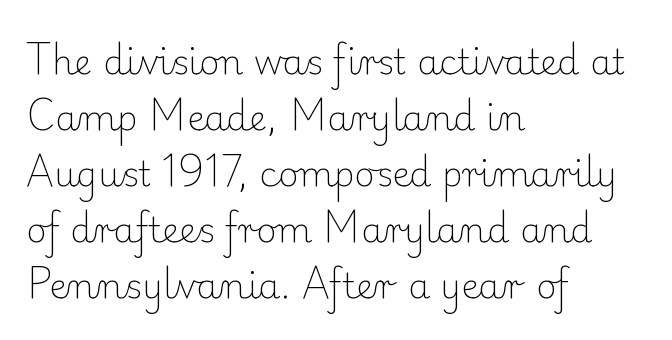
Regarding serifs, this sample has them. Glance below the letters and you will spot only blank space. Summary of vertical rhythm: regular, with standard interline spacing. The paragraph has a hard left edge and a soft right edge.
